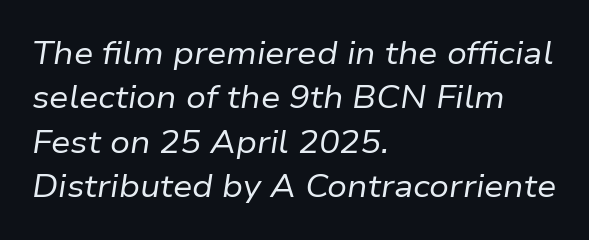
Is the block centered? No — it sits flush against the left margin. This sample has the flowing, uneven cadence of proportional lettering. Rows of type keep a routine distance in the vertical direction. In terms of posture, this sample is oblique.
